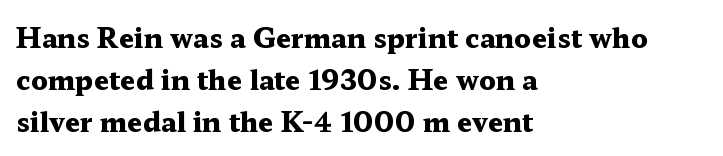
The face used here has the dense, thick strokes of a bold. Students, observe: this is what conventionally led text looks like. Notice how the stems are strictly vertical — no italics here. The setting favours the left margin, as ordinary paragraphs usually do.
